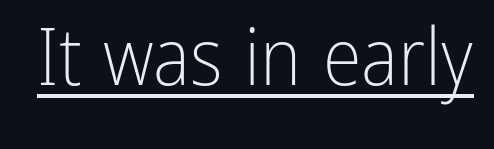
The image shows 79 px light, condensed sans-serif type, upright; set normal letter spacing, underlined; low stroke contrast and a medium x-height.
